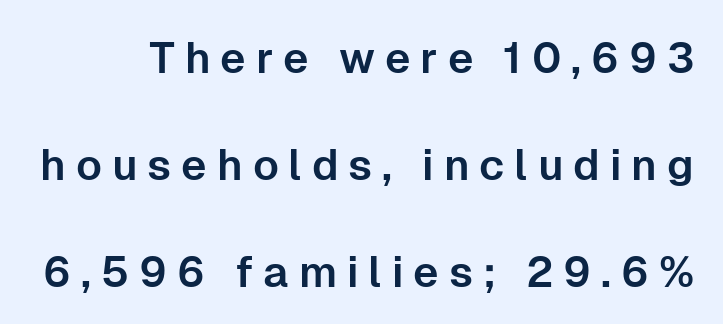
Q: Is the text italic (slanted)? A: No, it is upright.
Q: Is the typeface a serif or a sans-serif typeface? A: Sans-serif.
Q: Is the text underlined? A: No.
Q: Is the spacing between letters normal or unusually wide? A: Unusually wide.
Q: Is the spacing between lines tight, normal or loose? A: Loose.
Q: Width (condensed, normal, or wide)? A: Normal.
Q: Stroke contrast? A: Low.
Q: x-height? A: Medium.
Q: Monospaced? A: No.
